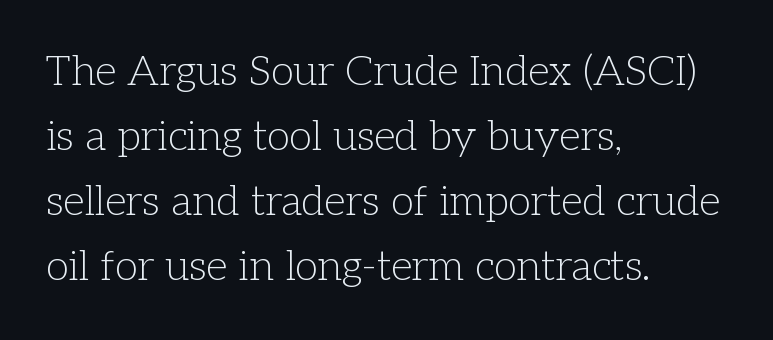
Where is the straight margin? On the left. Caption: face not bold, strokes unweighted. In terms of letterform style, serifs are clearly present. Each letter keeps its own natural width here, so spacing adapts to shape.
